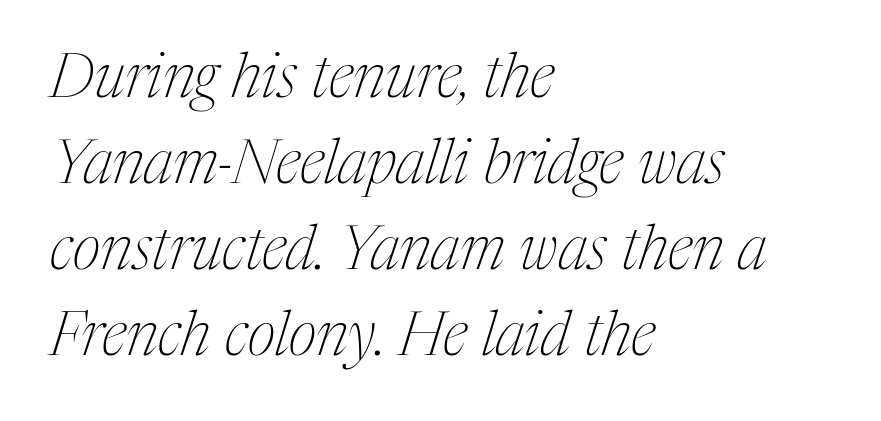
Style check: oblique. Old-style or modern, the face here clearly has serifs. Is the letter spacing exaggerated? No — it looks like the ordinary default. Descenders hang freely into open space.
